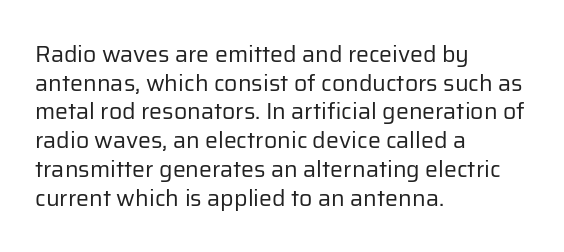
{"italic": "no", "bold": "no", "underline": "no", "align": "left", "line_spacing": "normal", "line_spacing_ratio": 1.25, "letter_spacing": "normal", "letter_spacing_em": 0.0, "glyph_px": 23}
